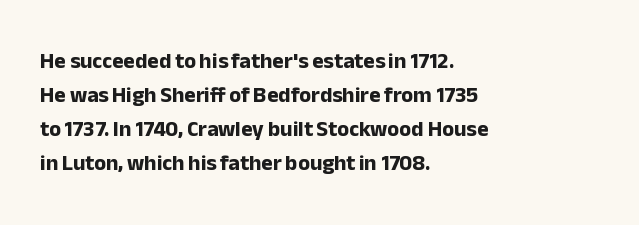
Underline: absent. Default kerning and tracking; the words read as compact shapes. Successive baselines arrive at the customary interval. You can tell it's not italic because the verticals are truly vertical. One-word summary of the alignment: left. These lines carry a lot of weight — the face is fully bold.
